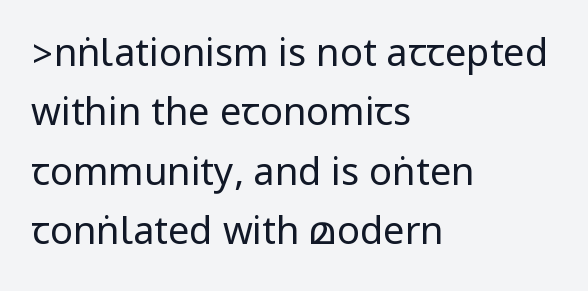
The image shows 38 px regular-weight, condensed sans-serif type, upright; set left-aligned, normal line spacing (1.56x), normal letter spacing, not underlined; low stroke contrast.
